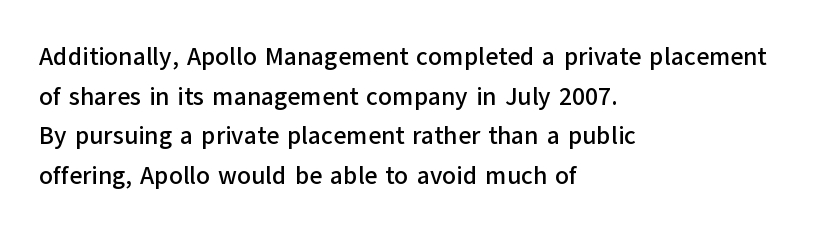
{"italic": "no", "underline": "no", "align": "left", "line_spacing": "normal", "line_spacing_ratio": 1.59, "letter_spacing": "normal", "letter_spacing_em": 0.0, "glyph_px": 25}
